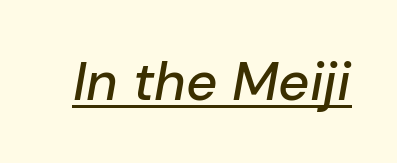
This sample uses plain, unmodified letter spacing. The rendered words wear a rule along their underside. The face used here has a pronounced slope to its letters. Proportional: the letters do not fall into vertical columns.
